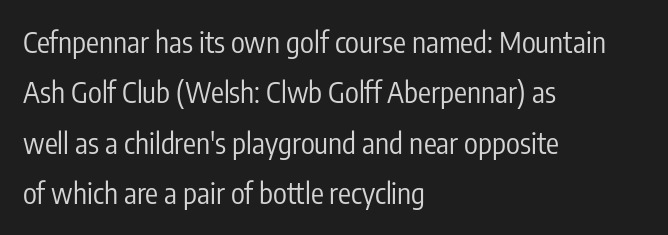
The image shows 29 px regular-weight, condensed sans-serif type, upright; set left-aligned, line spacing 1.74x, normal letter spacing, not underlined; low stroke contrast and a medium x-height.
